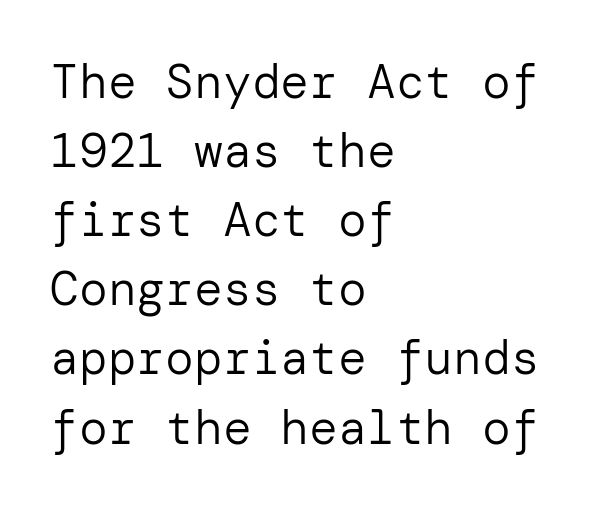
The image shows 48 px regular-weight sans-serif type, upright; set left-aligned, normal line spacing (1.44x), normal letter spacing, not underlined; low stroke contrast and a medium x-height.
